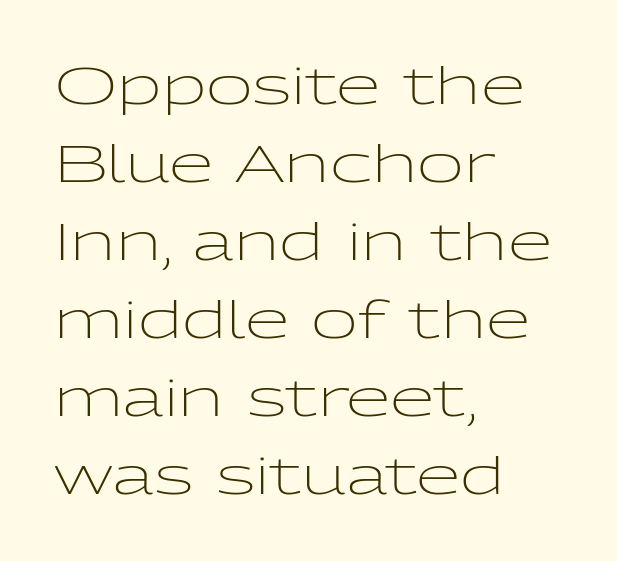
{"serif": "no", "italic": "no", "bold": "no", "weight": "light", "width": "wide", "stroke_contrast": "low", "x_height": "medium", "monospaced": "no", "underline": "no", "align": "left", "line_spacing": "normal", "line_spacing_ratio": 1.53, "letter_spacing": "normal", "letter_spacing_em": 0.0, "glyph_px": 51}
